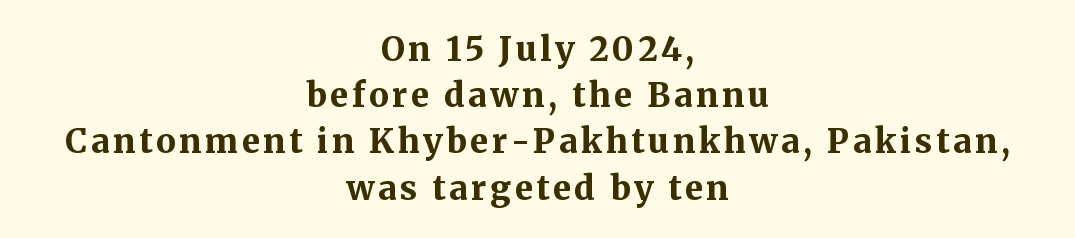
The image shows 33 px bold serif type, upright; set centered, normal line spacing (1.4x), not underlined; medium stroke contrast and a medium x-height.
